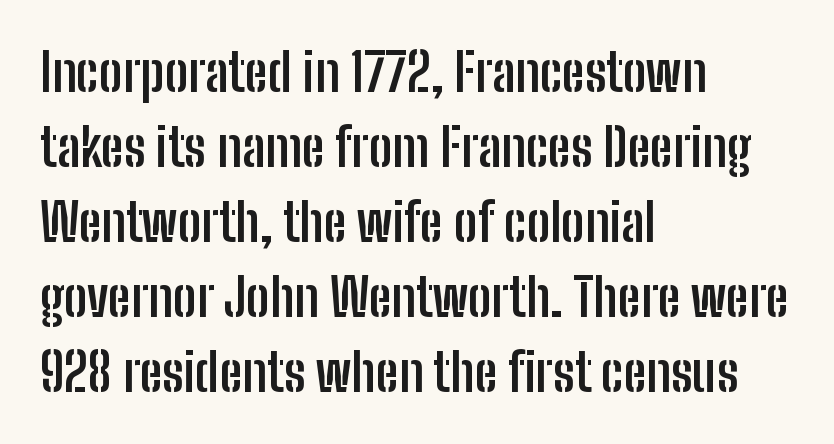
The setting favours the left margin, as ordinary paragraphs usually do. Spacing verdict: proportional, widths tailored to each character. Observe the absence of serifs on each vertical stroke in this sample. The glyphs have the mass of a bold cut. Does the lettering tilt? It doesn't — this is upright.
